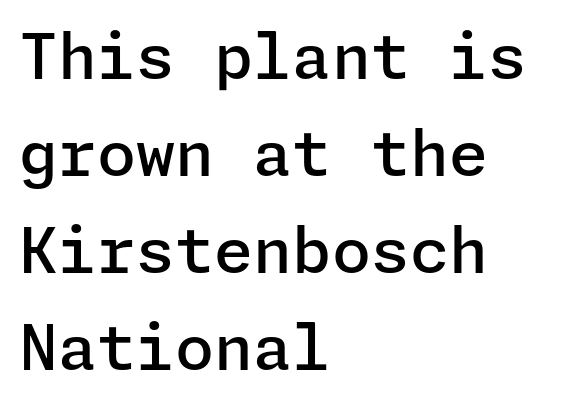
How would I describe the line gaps? Plain and ordinary. The space directly below the letters is spotless. Serifs: no, the terminals of the letterforms are clean. The rendering anchors every line to the left-hand side. The gaps between neighbouring characters are ordinary and unremarkable.
